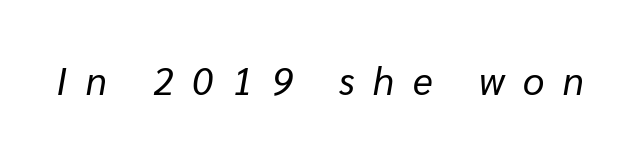
{"italic": "yes", "lean": "right", "slant_degrees": 10, "bold": "no", "weight": "regular", "width": "normal", "stroke_contrast": "low", "x_height": "medium", "monospaced": "no", "underline": "no", "letter_spacing": "wide", "letter_spacing_em": 0.49, "glyph_px": 38}
